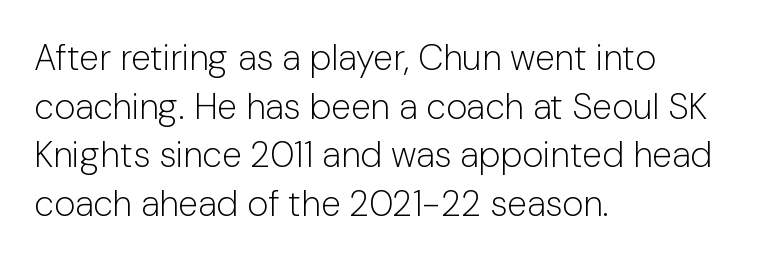
Q: Is the text bold? A: No.
Q: Is the text italic (slanted)? A: No, it is upright.
Q: Is the typeface a serif or a sans-serif typeface? A: Sans-serif.
Q: Is the text underlined? A: No.
Q: How is the paragraph aligned? A: Left-aligned.
Q: Is the spacing between letters normal or unusually wide? A: Normal.
Q: Is the spacing between lines tight, normal or loose? A: Normal.
Q: Width (condensed, normal, or wide)? A: Normal.
Q: Stroke contrast? A: Low.
Q: x-height? A: Medium.
Q: Monospaced? A: No.
